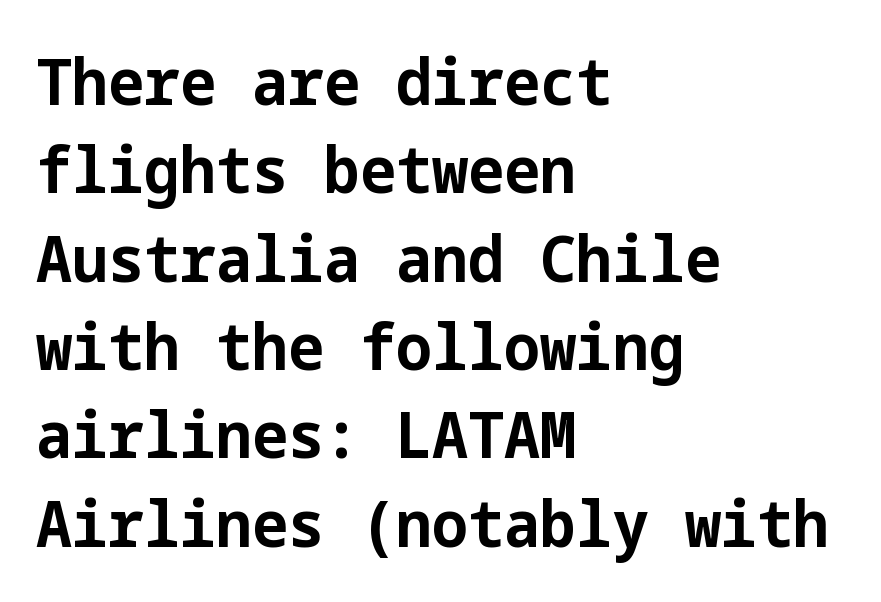
The image shows 64 px bold sans-serif type, upright; set left-aligned, normal line spacing (1.38x), normal letter spacing, not underlined; low stroke contrast and a medium x-height.
